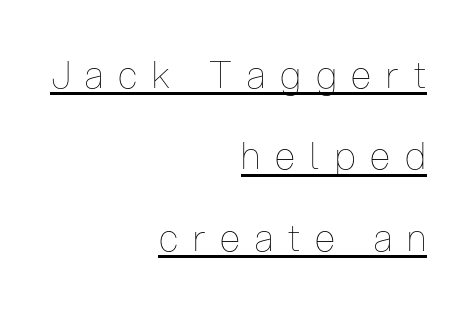
The paragraph has a hard right edge and a soft left edge. Varying glyph widths throughout — classic text-font behaviour. Designer's note — italics off, roman on. This block would shrink considerably if given ordinary leading; it's expanded now.
